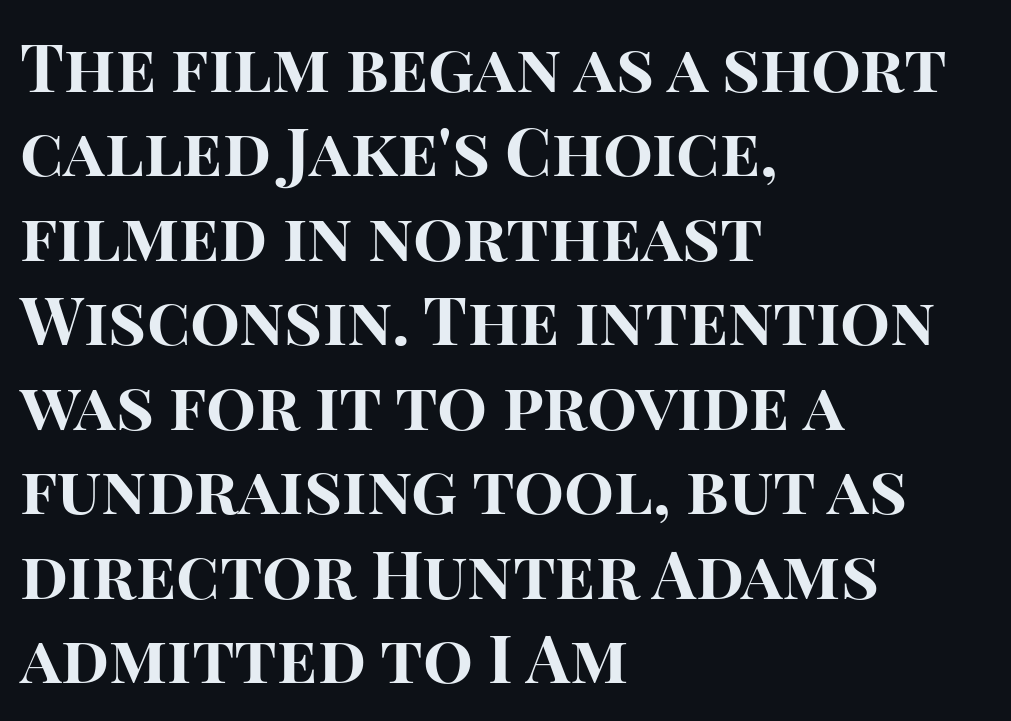
Q: Is the text bold? A: Yes.
Q: Is the text italic (slanted)? A: No, it is upright.
Q: Is the typeface a serif or a sans-serif typeface? A: Sans-serif.
Q: Is the text underlined? A: No.
Q: How is the paragraph aligned? A: Left-aligned.
Q: Is the spacing between letters normal or unusually wide? A: Normal.
Q: Is the spacing between lines tight, normal or loose? A: Normal.
Q: Width (condensed, normal, or wide)? A: Normal.
Q: Stroke contrast? A: High.
Q: x-height? A: Large.
Q: Monospaced? A: No.
